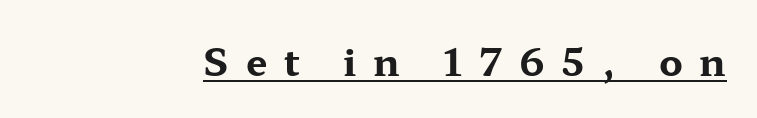
The image shows 38 px bold, wide serif type, upright; set unusually wide letter spacing (+0.44 em), underlined; medium stroke contrast and a medium x-height.
